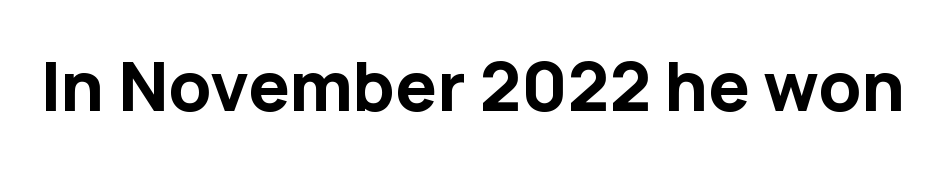
Q: Is the text bold? A: Yes.
Q: Is the text italic (slanted)? A: No, it is upright.
Q: Is the typeface a serif or a sans-serif typeface? A: Sans-serif.
Q: Is the text underlined? A: No.
Q: Is the spacing between letters normal or unusually wide? A: Normal.
Q: Width (condensed, normal, or wide)? A: Normal.
Q: Stroke contrast? A: Low.
Q: x-height? A: Medium.
Q: Monospaced? A: No.
